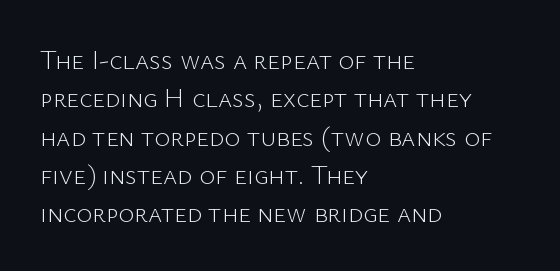
The image shows 27 px text type, upright; set left-aligned, normal line spacing (1.42x), normal letter spacing, not underlined.
